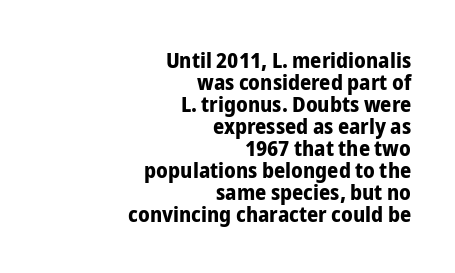
The image shows 22 px bold type, upright; set right-aligned, tight line spacing (1.0x), normal letter spacing, not underlined.
